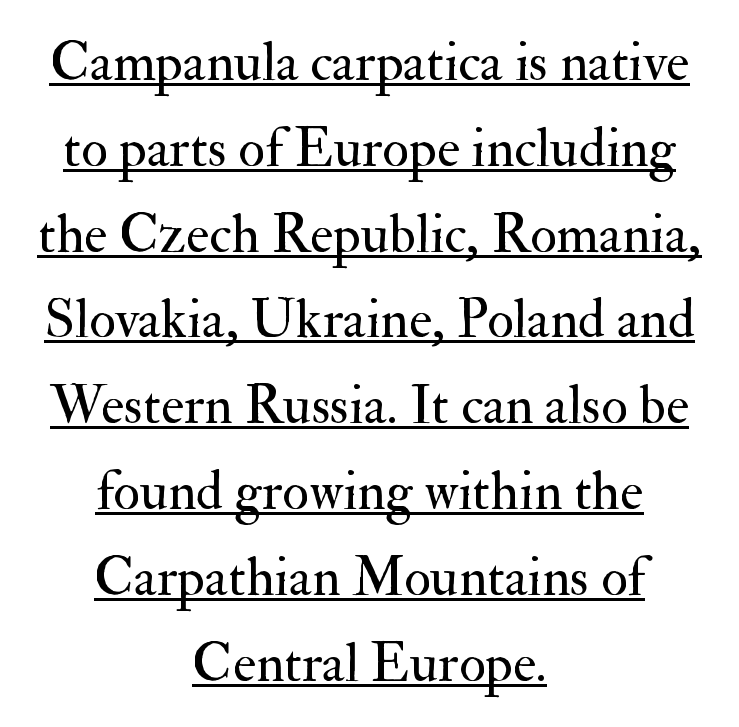
A baseline rule has been typeset under these characters. Do the letters lean? They stand straight. These lines are rendered in a variable-pitch font. This rendering employs a face with finishing strokes, i.e., a serif. One-word summary of the alignment: center.
